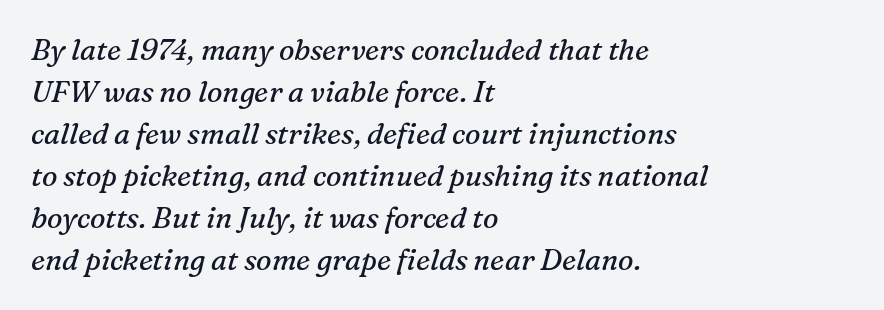
Q: Is the text bold? A: No.
Q: Is the text italic (slanted)? A: Yes, it leans right by about 16 degrees.
Q: Is the typeface a serif or a sans-serif typeface? A: Serif.
Q: Is the text underlined? A: No.
Q: How is the paragraph aligned? A: Left-aligned.
Q: Is the spacing between letters normal or unusually wide? A: Normal.
Q: Is the spacing between lines tight, normal or loose? A: Normal.
Q: Width (condensed, normal, or wide)? A: Normal.
Q: Stroke contrast? A: Medium.
Q: x-height? A: Medium.
Q: Monospaced? A: No.
